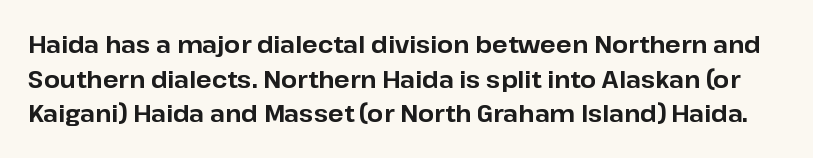
The type sits square on the baseline with zero lean. How would I describe the line gaps? Plain and ordinary. The glyphs have the mass of a bold cut. A typesetter would call this zero additional tracking. The area under the type is left untouched.
